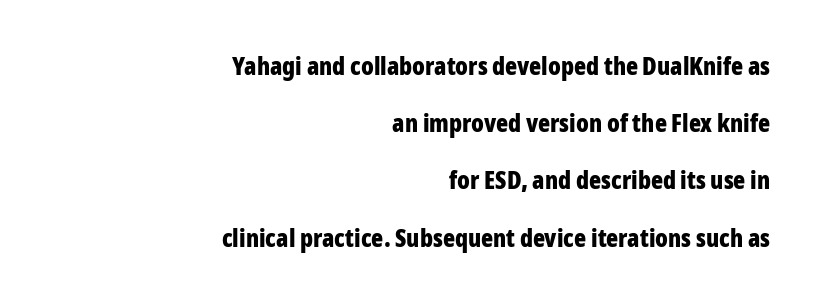
Rows of type keep a wide berth in the vertical direction. The tracking reads as untouched default to a designer's eye. Reading down the block, your eye finds every line finishing at a fixed right position. In terms of weight, the rendering is a true, heavy bold. This is roman type, the default non-slanted kind.
